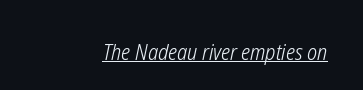
Q: Is the text bold? A: No.
Q: Is the text italic (slanted)? A: Yes, it leans right by about 12 degrees.
Q: Is the text underlined? A: Yes.
Q: Is the spacing between letters normal or unusually wide? A: Normal.
